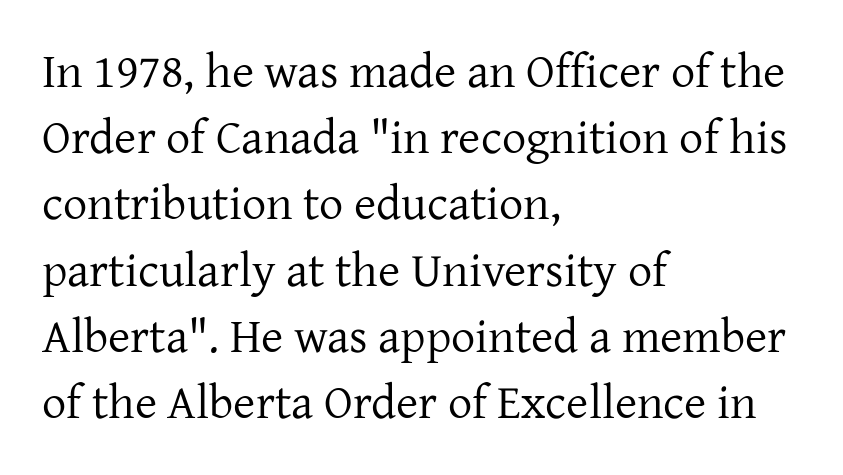
Q: Is the text bold? A: No.
Q: Is the text italic (slanted)? A: No, it is upright.
Q: Is the typeface a serif or a sans-serif typeface? A: Serif.
Q: Is the text underlined? A: No.
Q: How is the paragraph aligned? A: Left-aligned.
Q: Is the spacing between letters normal or unusually wide? A: Normal.
Q: Is the spacing between lines tight, normal or loose? A: Normal.
Q: Width (condensed, normal, or wide)? A: Normal.
Q: Stroke contrast? A: Low.
Q: x-height? A: Medium.
Q: Monospaced? A: No.
